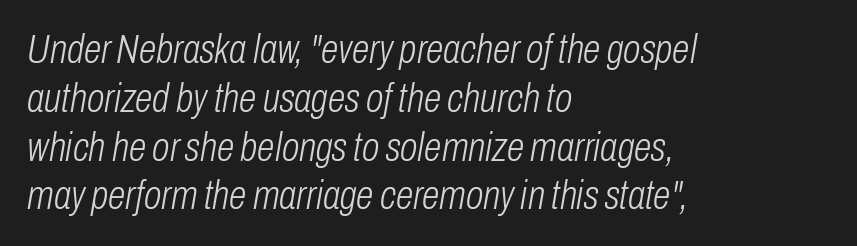
{"italic": "yes", "lean": "right", "slant_degrees": 10, "bold": "no", "weight": "light", "width": "condensed", "stroke_contrast": "low", "x_height": "medium", "monospaced": "no", "underline": "no", "align": "left", "line_spacing_ratio": 1.22, "letter_spacing": "normal", "letter_spacing_em": 0.0, "glyph_px": 40}
